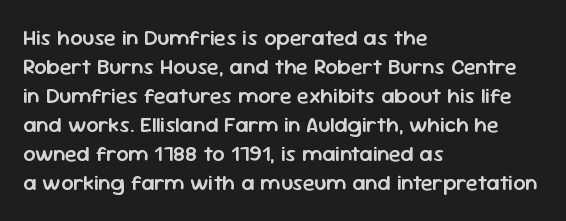
If you drew a ruler down the left edge, every line would touch it. The specimen reads as upright at a glance. The rendering uses a moderate line-height, typical for paragraphs. Has an underline been added? It has not. The line texture is even and compact thanks to regular tracking. Summary of weight: moderately heavy, a semibold.
